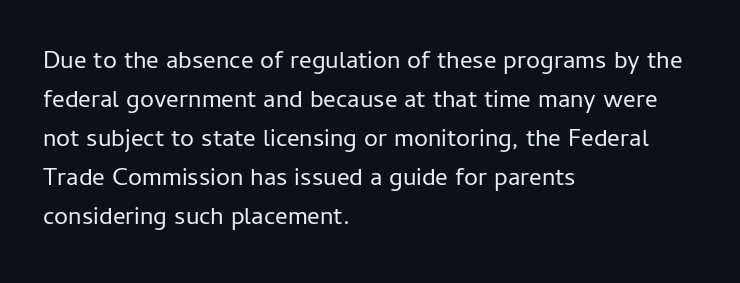
The space between consecutive lines is moderate. In terms of letterspacing, this is plain default setting. This rendering features lettering with no underline. Is the stroke heavy? The answer is a plain regular-or-lighter.
